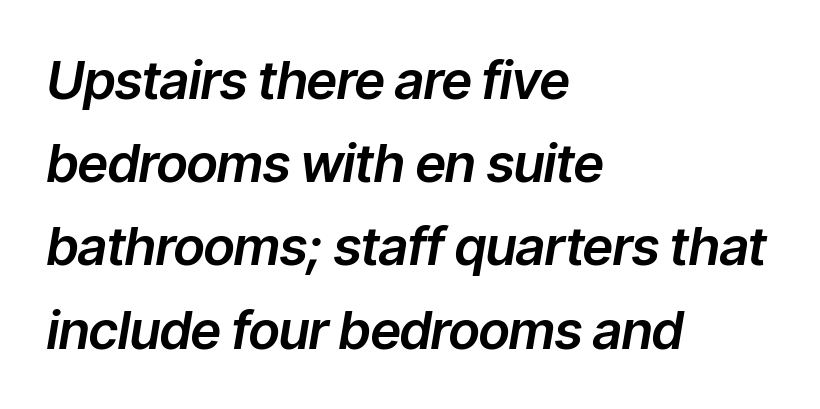
The lines in this sample share a left origin and differ only in where they stop. Style check: oblique. What stands out about the letter spacing? Nothing — it is the standard amount. Is this a fixed-width face? No — the glyphs have proportional, varying widths. Underlining? Definitely not there. Is there much room between lines? A standard amount, neither cramped nor airy.
